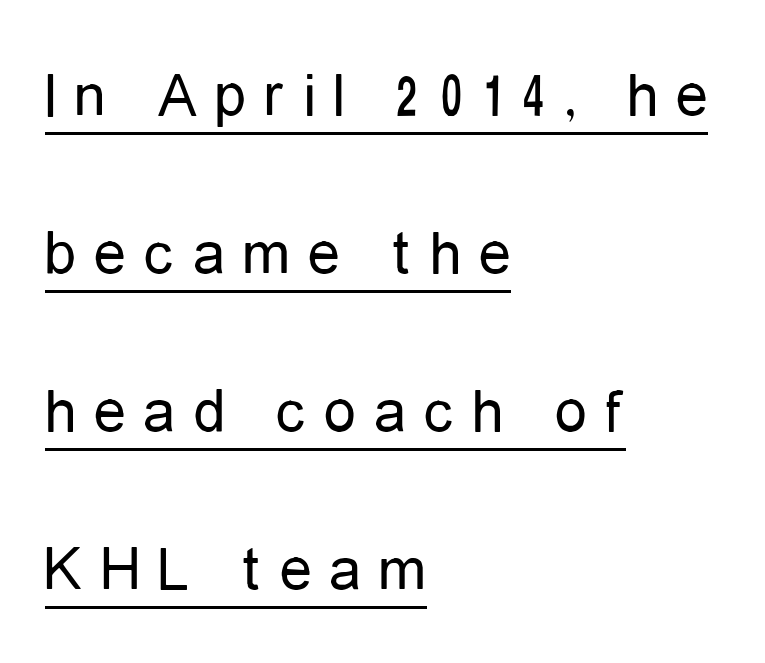
{"serif": "no", "italic": "no", "bold": "no", "weight": "regular", "width": "condensed", "stroke_contrast": "low", "x_height": "medium", "monospaced": "no", "underline": "yes", "align": "left", "line_spacing": "loose", "line_spacing_ratio": 2.47, "letter_spacing": "wide", "letter_spacing_em": 0.28, "glyph_px": 64}
